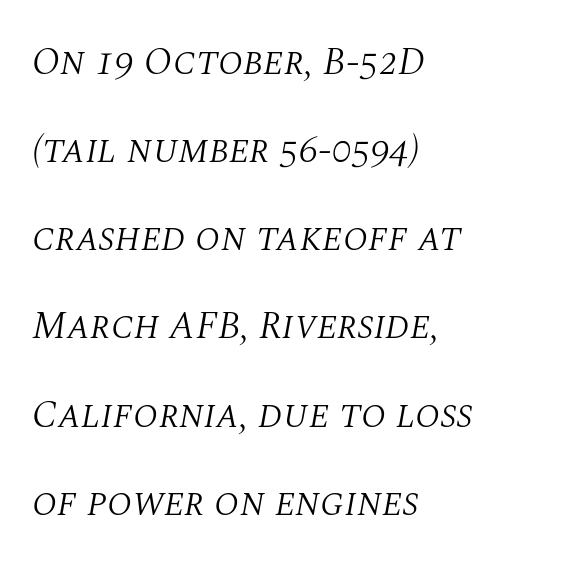
Q: Is the text bold? A: No.
Q: Is the text italic (slanted)? A: Yes, it leans right by about 10 degrees.
Q: Is the typeface a serif or a sans-serif typeface? A: Serif.
Q: Is the text underlined? A: No.
Q: How is the paragraph aligned? A: Left-aligned.
Q: Is the spacing between letters normal or unusually wide? A: Normal.
Q: Is the spacing between lines tight, normal or loose? A: Loose.
Q: Width (condensed, normal, or wide)? A: Normal.
Q: Stroke contrast? A: Medium.
Q: x-height? A: Large.
Q: Monospaced? A: No.
